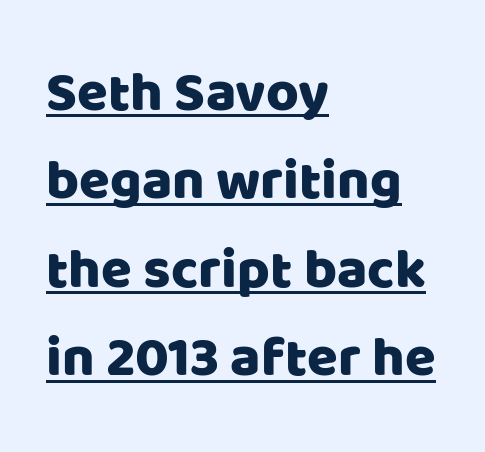
{"serif": "no", "italic": "no", "width": "normal", "stroke_contrast": "low", "x_height": "large", "monospaced": "no", "underline": "yes", "align": "left", "line_spacing": "normal", "line_spacing_ratio": 1.58, "letter_spacing": "normal", "letter_spacing_em": 0.0, "glyph_px": 56}
